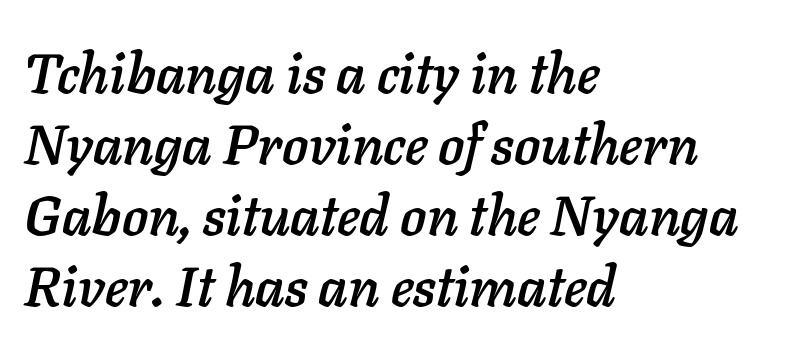
{"italic": "yes", "lean": "right", "slant_degrees": 11, "width": "normal", "stroke_contrast": "low", "x_height": "medium", "monospaced": "no", "underline": "no", "align": "left", "line_spacing": "normal", "line_spacing_ratio": 1.29, "letter_spacing": "normal", "letter_spacing_em": 0.0, "glyph_px": 55}
